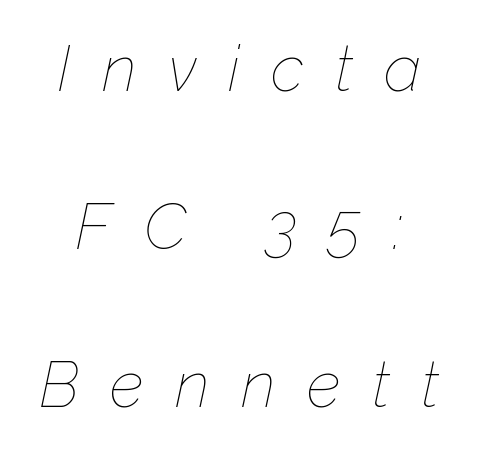
The letters look calm and open, with moderate or lighter stems. Does the leading feel generous? Absolutely, it's lavish. Every character sits at an angle, as italics do. Characters follow at a spacing far wider than the type designer built in. Here the designer chose a conventional face with non-uniform glyph widths.
